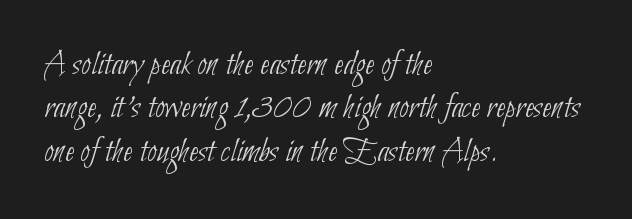
Is this a fixed-width face? No — the glyphs have proportional, varying widths. Stems and bowls with no extra thickness — not bold. The horizontal fit of the characters is conventional and even. These lines stack with their left ends in a neat column. Each row of text sits above clean, open space.
